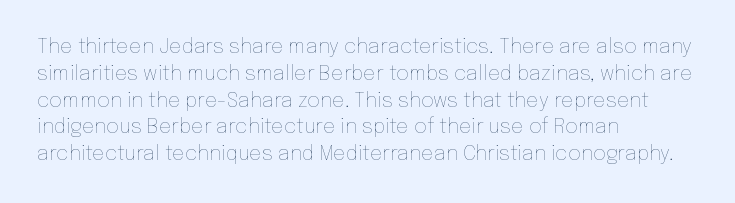
Q: Is the text bold? A: No.
Q: Is the text italic (slanted)? A: No, it is upright.
Q: Is the text underlined? A: No.
Q: How is the paragraph aligned? A: Left-aligned.
Q: Is the spacing between letters normal or unusually wide? A: Normal.
Q: Is the spacing between lines tight, normal or loose? A: Normal.
